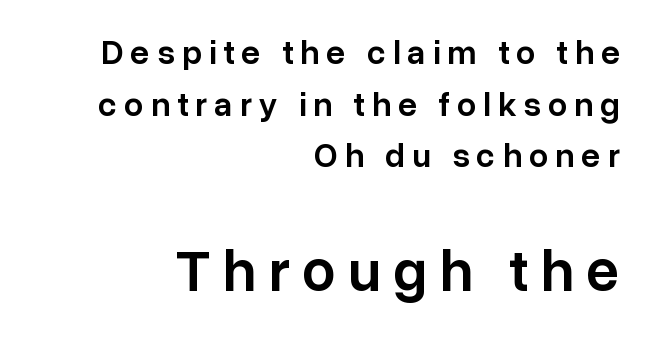
The image shows 59 px semibold sans-serif type, upright; set right-aligned, normal line spacing (1.52x), unusually wide letter spacing (+0.21 em), not underlined; the second (bottom) block is 1.74x larger; low stroke contrast and a medium x-height.
